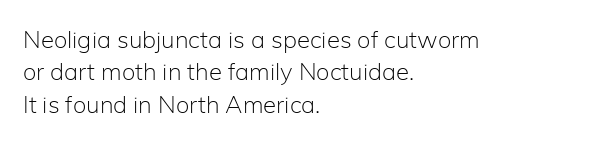
The image shows 24 px text type, upright; set left-aligned, normal line spacing (1.35x), normal letter spacing, not underlined.
